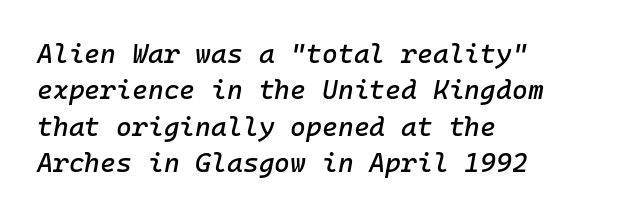
The rows are spaced the way most documents space them. An italicized treatment has been applied to the whole sample. Alignment: flush left. Bare-footed words on every line. Characters follow at the spacing the type designer built in.
